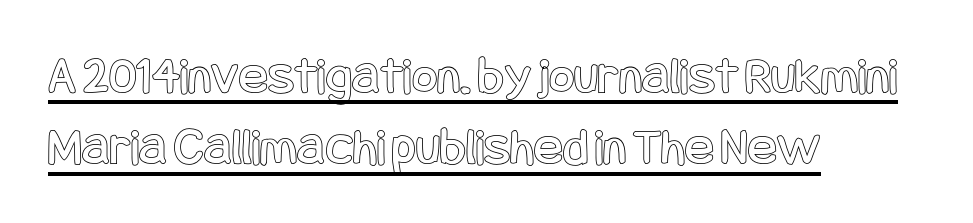
Q: Is the text italic (slanted)? A: No, it is upright.
Q: Is the text underlined? A: Yes.
Q: How is the paragraph aligned? A: Left-aligned.
Q: Is the spacing between letters normal or unusually wide? A: Normal.
Q: Is the spacing between lines tight, normal or loose? A: Normal.
Q: Width (condensed, normal, or wide)? A: Condensed.
Q: x-height? A: Large.
